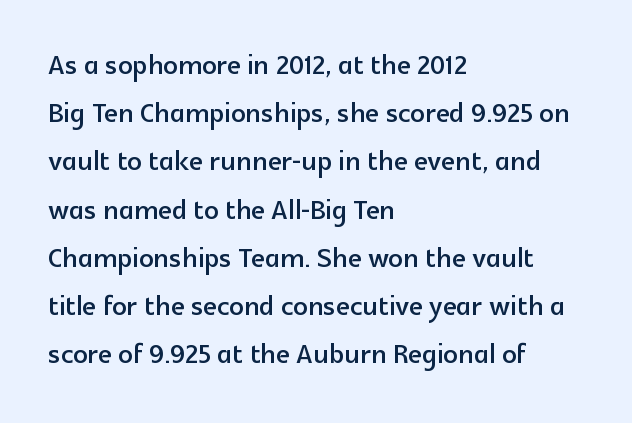
{"serif": "no", "italic": "no", "width": "normal", "x_height": "medium", "monospaced": "no", "underline": "no", "align": "left", "line_spacing": "normal", "line_spacing_ratio": 1.34, "letter_spacing": "normal", "letter_spacing_em": 0.0, "glyph_px": 36}
